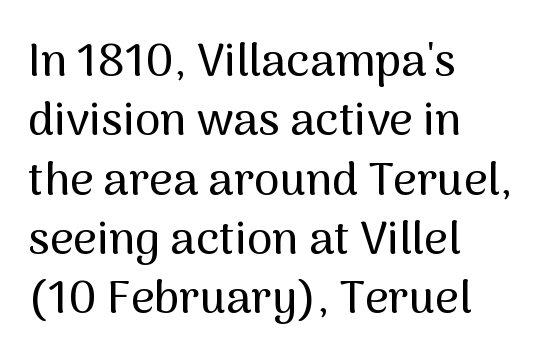
The image shows 46 px sans-serif type, upright; set left-aligned, normal line spacing (1.29x), normal letter spacing, not underlined; medium stroke contrast and a medium x-height.
